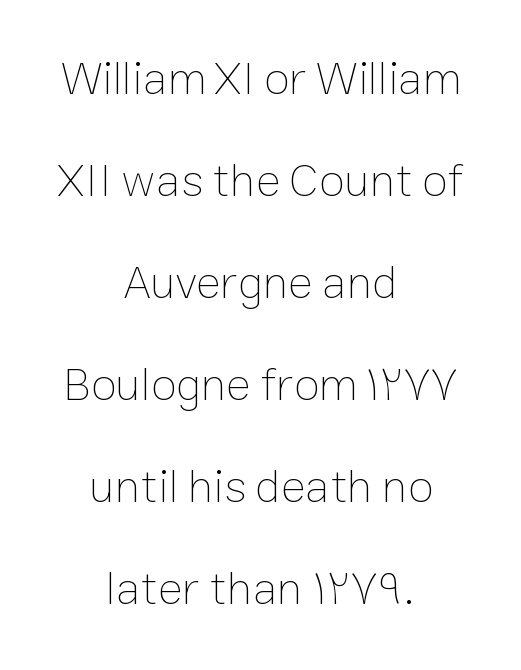
The paragraph shown floats in the horizontal middle. Descenders are the only things crossing below the line. Do the characters align in a grid? No, the font is proportional. Posture: straight, roman, zero tilt. No chunkiness to these letters — they're not bold. Reading down the column, the eye jumps a long way to each next line.
